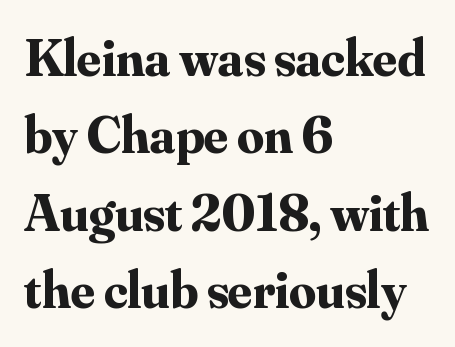
Is the letter spacing exaggerated? No — it looks like the ordinary default. The passage shown is typed in a proportional face where columns would drift. Clear beneath every line of the passage. The face used here has the dense, thick strokes of a bold.
